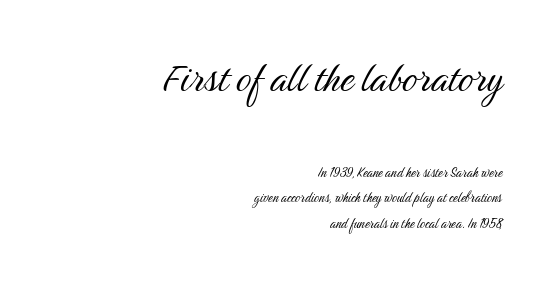
{"serif": "no", "bold": "no", "weight": "light", "width": "condensed", "stroke_contrast": "medium", "x_height": "medium", "monospaced": "no", "underline": "no", "align": "right", "line_spacing": "normal", "line_spacing_ratio": 1.61, "letter_spacing": "normal", "letter_spacing_em": 0.0, "larger_block": "first", "size_ratio": 3.0, "glyph_px": 48}
